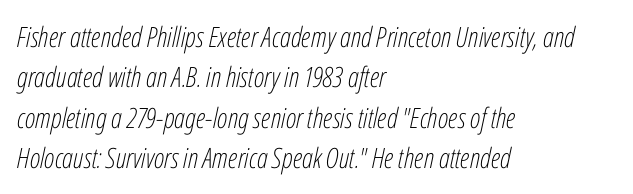
You could call the tracking neutral — neither tight nor loose. The leading is moderate, giving the passage an even texture. Reading down the block, your eye returns to a fixed left position each line. This sample has the flowing, uneven cadence of proportional lettering. Observe the lean: these are italic letterforms. The face looks like a standard text weight, possibly lighter.
